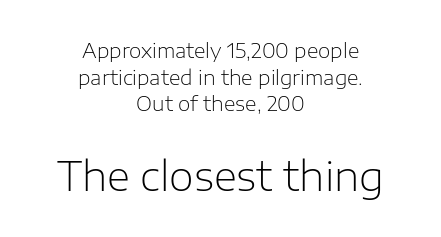
The image shows 40 px light sans-serif type, upright; set centered, normal line spacing (1.33x), normal letter spacing, not underlined; the second (bottom) block is 2.0x larger; low stroke contrast and a medium x-height.
